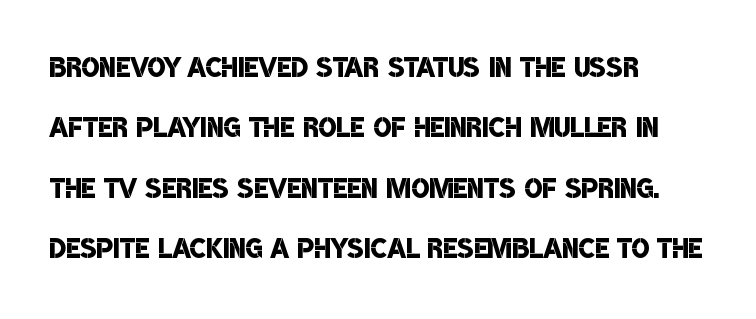
These words are printed semibold, heavier than regular yet not bold. Has an underline been added? It has not. Alignment: flush left. The tracking reads as untouched default to a designer's eye. Note the varied advance widths — an 'i' is clearly narrower than an 'm'.
